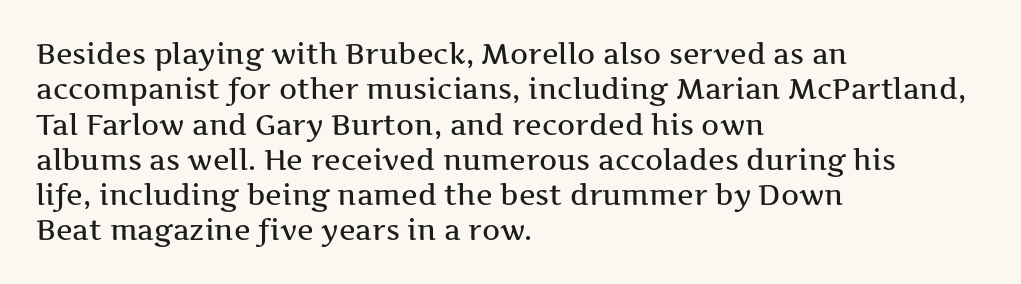
Q: Is the text italic (slanted)? A: No, it is upright.
Q: Is the typeface a serif or a sans-serif typeface? A: Serif.
Q: Is the text underlined? A: No.
Q: How is the paragraph aligned? A: Left-aligned.
Q: Is the spacing between letters normal or unusually wide? A: Normal.
Q: Is the spacing between lines tight, normal or loose? A: Normal.
Q: Width (condensed, normal, or wide)? A: Wide.
Q: Stroke contrast? A: Medium.
Q: x-height? A: Medium.
Q: Monospaced? A: No.
